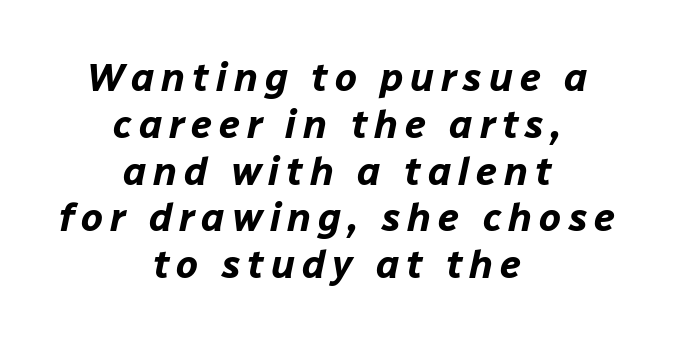
Each glyph is drawn with heavy, bold strokes. This sample has the flowing, uneven cadence of proportional lettering. The rag falls on both sides of this text block equally. The axis of the letterforms is tilted away from vertical.
